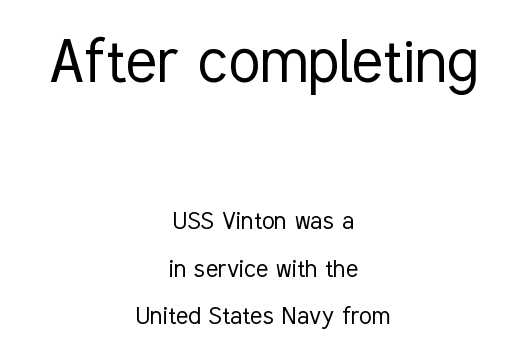
Successive baselines arrive at the customary interval. Scale decreases going downward across the two blocks. Notice how the passage keeps no hard edge, just a central spine. The rendering shows plain stroke endings on the letterforms — a sans-serif design. The axis of the letterforms is exactly vertical. Only glyphs here, with clear space below each row.
